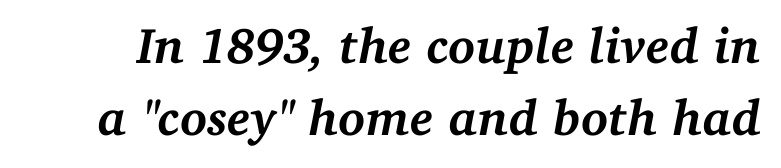
The image shows 50 px semibold serif type, italic (leaning right); set normal line spacing (1.45x), normal letter spacing, not underlined; medium stroke contrast and a medium x-height.
